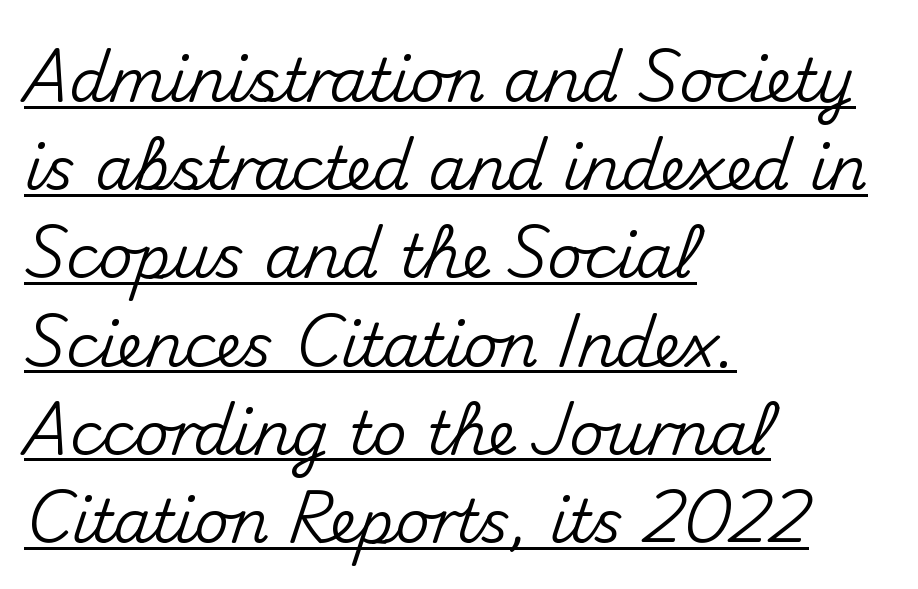
{"serif": "no", "width": "normal", "stroke_contrast": "medium", "x_height": "small", "monospaced": "no", "underline": "yes", "align": "left", "line_spacing": "normal", "line_spacing_ratio": 1.47, "letter_spacing": "normal", "letter_spacing_em": 0.0, "glyph_px": 60}
